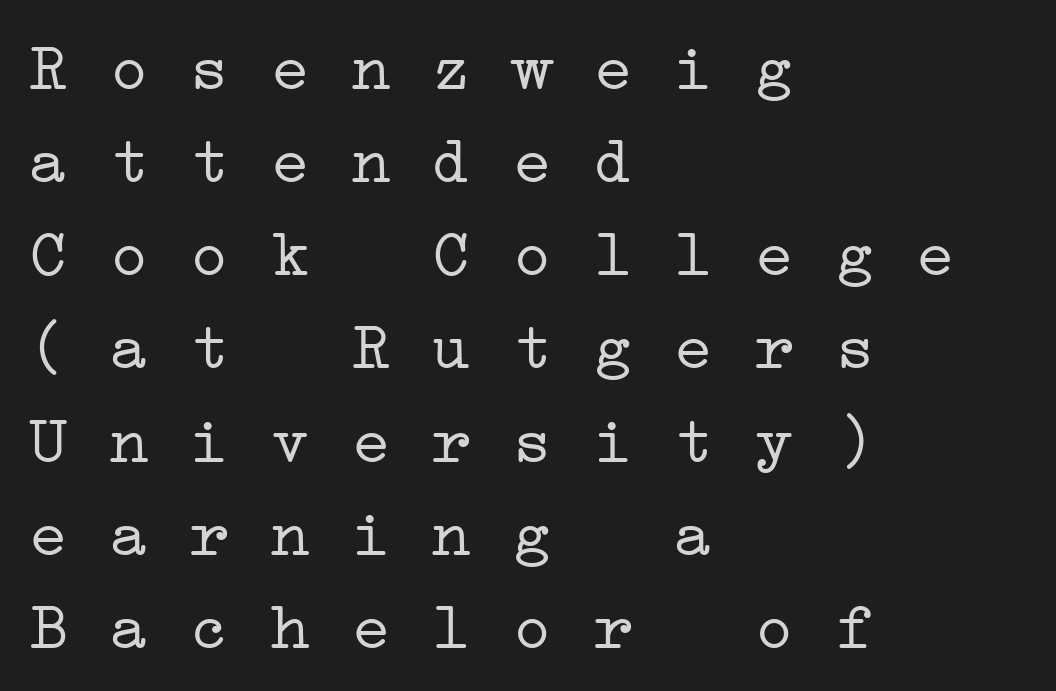
Q: Is the text bold? A: No.
Q: Is the typeface a serif or a sans-serif typeface? A: Serif.
Q: Is the text underlined? A: No.
Q: How is the paragraph aligned? A: Left-aligned.
Q: Is the spacing between letters normal or unusually wide? A: Normal.
Q: Is the spacing between lines tight, normal or loose? A: Normal.
Q: Width (condensed, normal, or wide)? A: Wide.
Q: Stroke contrast? A: Low.
Q: x-height? A: Medium.
Q: Monospaced? A: Yes.
